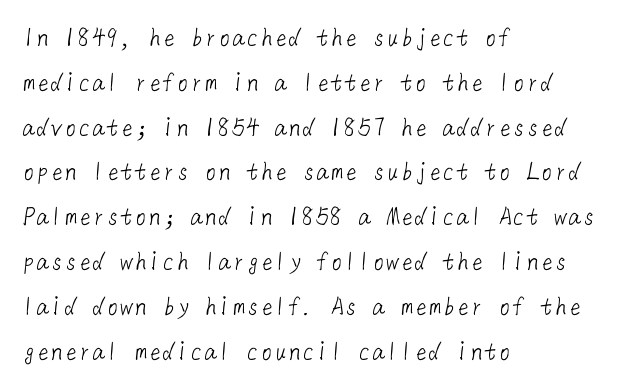
The passage is arranged the way most books set body copy — flush left. The letterforms sit at book weight or below. This rendering leaves character spacing at its baseline value. Baseline-to-baseline distance is the conventional proportion of letter height. The glyphs are unaccompanied by any horizontal stroke below them.
